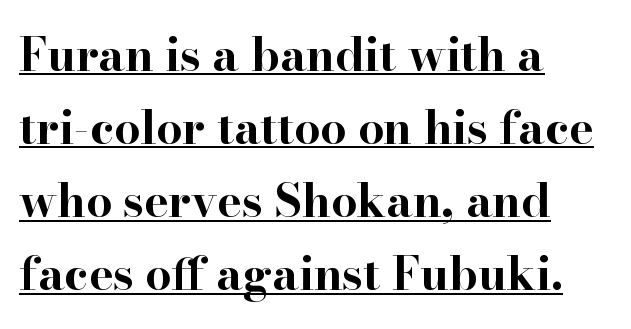
The compositor pushed each line to the left boundary. Ascenders rise straight up at ninety degrees. The rendered words wear a rule along their underside. The designer went with a serif here, giving each stem small feet. Words appear dense and cohesive because spacing is normal. The rendering uses natural spacing where letterforms have individual widths.
